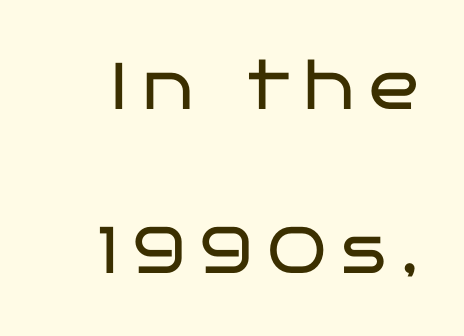
Q: Is the text bold? A: No.
Q: Is the text italic (slanted)? A: No, it is upright.
Q: Is the typeface a serif or a sans-serif typeface? A: Sans-serif.
Q: Is the text underlined? A: No.
Q: Is the spacing between letters normal or unusually wide? A: Unusually wide.
Q: Is the spacing between lines tight, normal or loose? A: Loose.
Q: Width (condensed, normal, or wide)? A: Wide.
Q: Stroke contrast? A: Low.
Q: x-height? A: Large.
Q: Monospaced? A: No.
